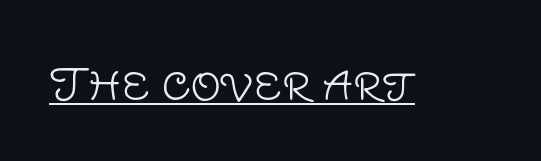
{"serif": "no", "bold": "no", "weight": "light", "width": "normal", "stroke_contrast": "low", "x_height": "large", "monospaced": "no", "underline": "yes", "letter_spacing": "normal", "letter_spacing_em": 0.0, "glyph_px": 43}
